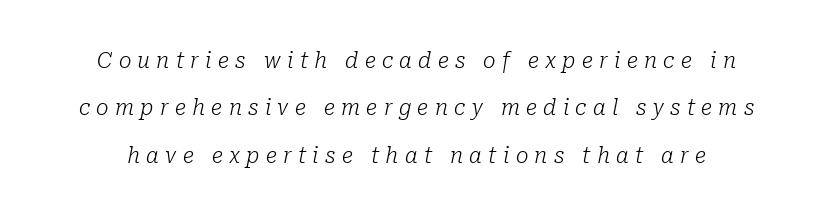
Nobody drew a line under any word here. This is not heavy type; no bold has been used. Leading is clearly above the norm, producing a sparse column. It's the slanting kind of type.
